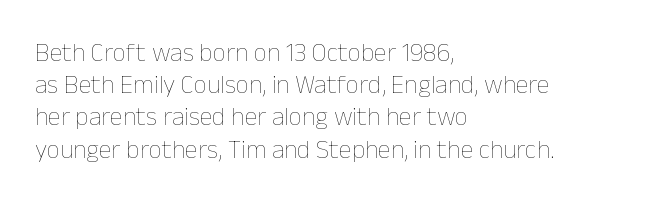
No letter is thick-stroked: the sample isn't bold. The lettering stays uniformly vertical, giving the passage a roman look. This sample uses plain, unmodified letter spacing. These lines stack with their left ends in a neat column. The gap between lines stays unmarked.
